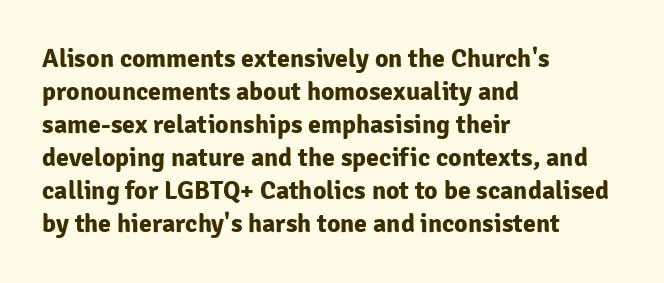
The image shows 26 px bold type, upright; set left-aligned, normal line spacing (1.27x), normal letter spacing, not underlined.
